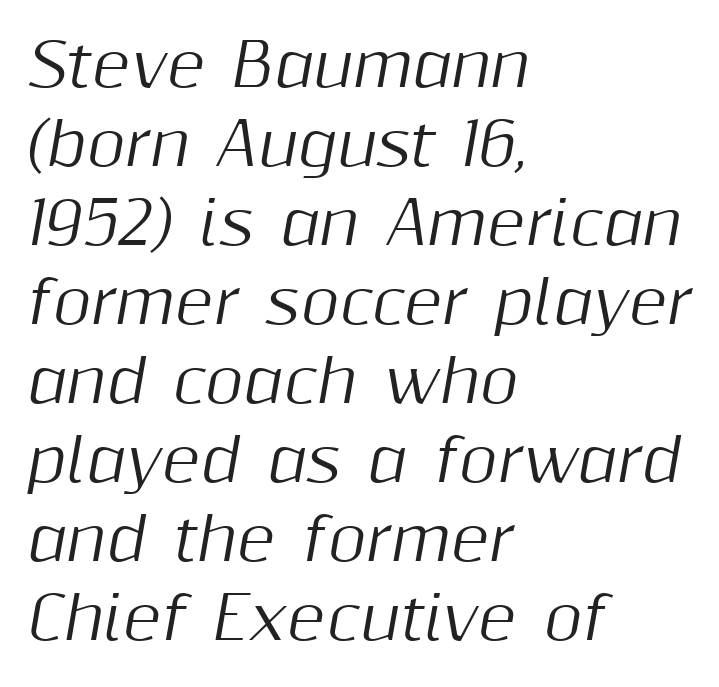
{"italic": "yes", "lean": "right", "slant_degrees": 10, "width": "normal", "stroke_contrast": "medium", "x_height": "medium", "monospaced": "no", "underline": "no", "align": "left", "line_spacing": "normal", "line_spacing_ratio": 1.34, "letter_spacing": "normal", "letter_spacing_em": 0.0, "glyph_px": 59}
